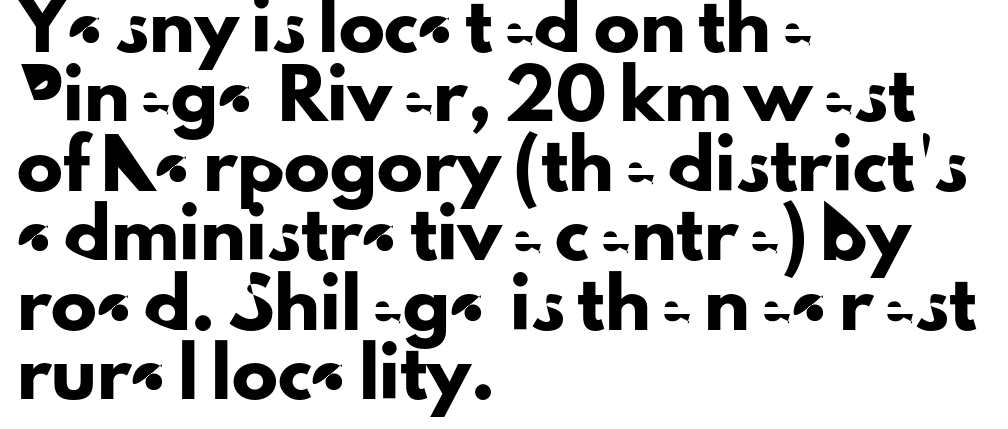
Rows of type keep a routine distance in the vertical direction. The rendering uses natural spacing where letterforms have individual widths. Observe the absence of serifs on each vertical stroke in this sample. Clear beneath every line of the passage.
